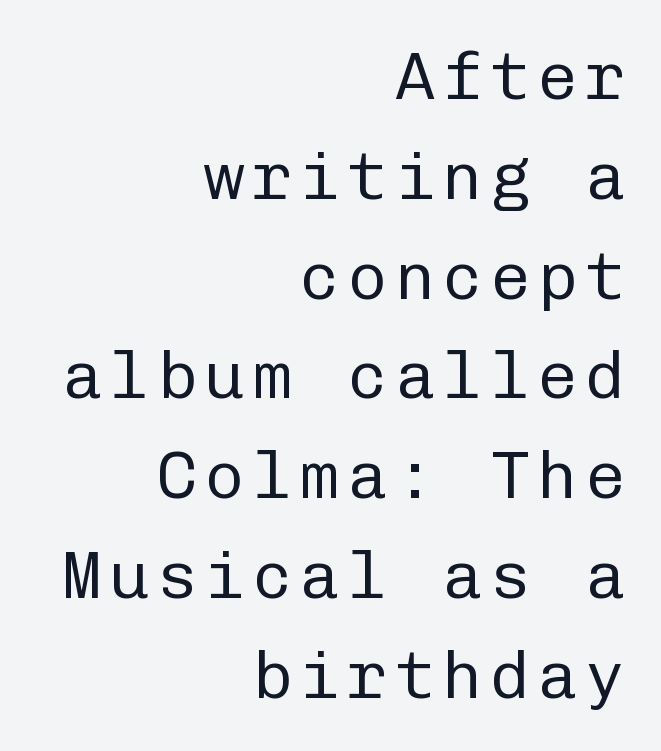
The image shows 67 px regular-weight sans-serif type, upright, monospaced; set right-aligned, normal line spacing (1.49x), not underlined; low stroke contrast and a medium x-height.
